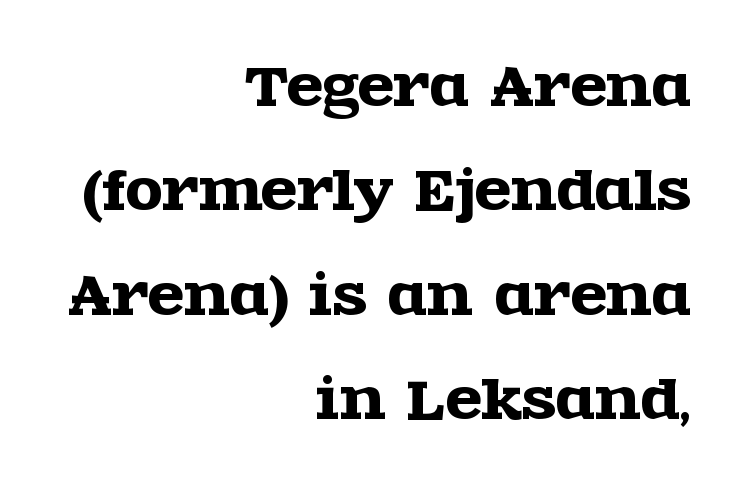
Q: Is the text italic (slanted)? A: No, it is upright.
Q: Is the typeface a serif or a sans-serif typeface? A: Serif.
Q: Is the text underlined? A: No.
Q: How is the paragraph aligned? A: Right-aligned.
Q: Is the spacing between letters normal or unusually wide? A: Normal.
Q: Is the spacing between lines tight, normal or loose? A: Loose.
Q: Width (condensed, normal, or wide)? A: Wide.
Q: x-height? A: Large.
Q: Monospaced? A: No.
